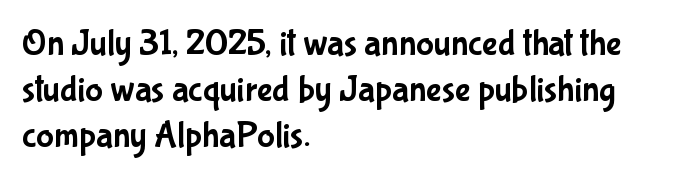
The passage shown is typeset with a sans-serif family. Spacing verdict: proportional, widths tailored to each character. Rule under the text: the space is simply empty. The type sits square on the baseline with zero lean.
